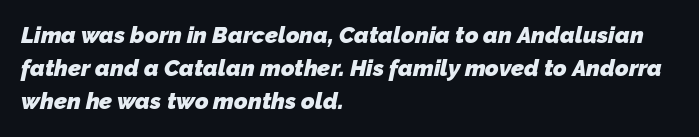
Q: Is the text bold? A: Yes.
Q: Is the text underlined? A: No.
Q: How is the paragraph aligned? A: Left-aligned.
Q: Is the spacing between letters normal or unusually wide? A: Normal.
Q: Is the spacing between lines tight, normal or loose? A: Normal.
